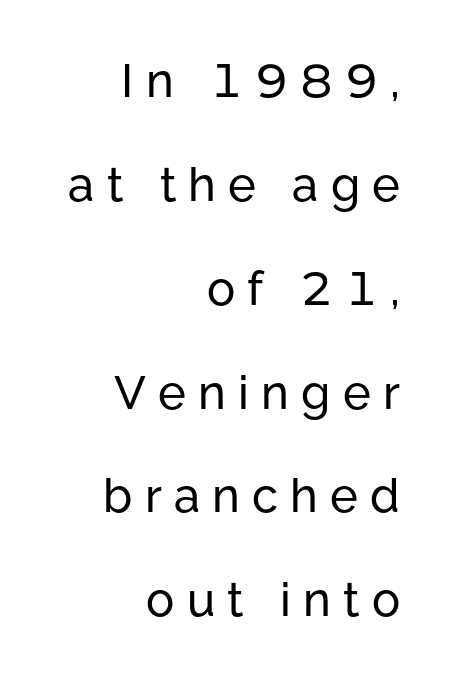
Q: Is the text italic (slanted)? A: No, it is upright.
Q: Is the typeface a serif or a sans-serif typeface? A: Sans-serif.
Q: Is the text underlined? A: No.
Q: How is the paragraph aligned? A: Right-aligned.
Q: Is the spacing between letters normal or unusually wide? A: Unusually wide.
Q: Is the spacing between lines tight, normal or loose? A: Loose.
Q: Width (condensed, normal, or wide)? A: Normal.
Q: Stroke contrast? A: Low.
Q: x-height? A: Medium.
Q: Monospaced? A: No.
